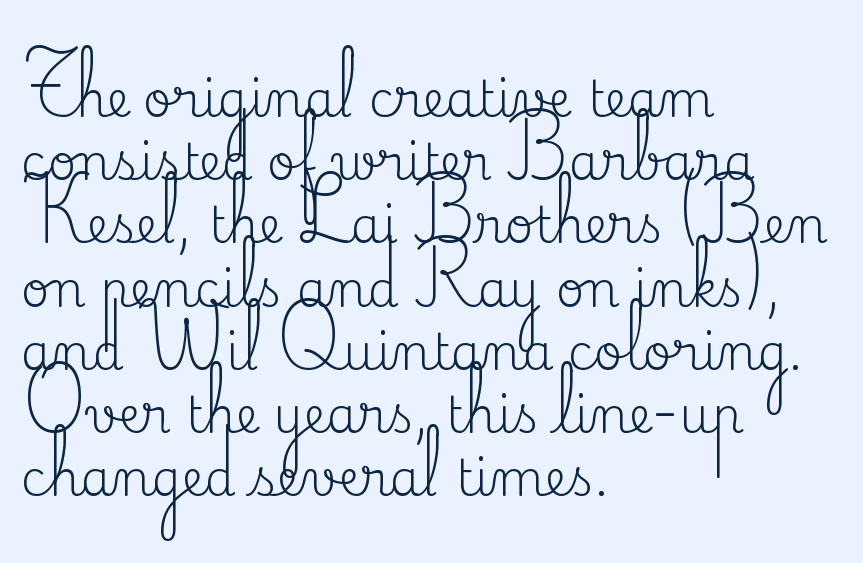
This sample uses an upright cut, with every glyph sitting square on the baseline. In terms of letterform style, serifs are clearly present. This rendering leaves character spacing at its baseline value. Clear beneath every line of the passage. Where is the straight margin? On the left.
